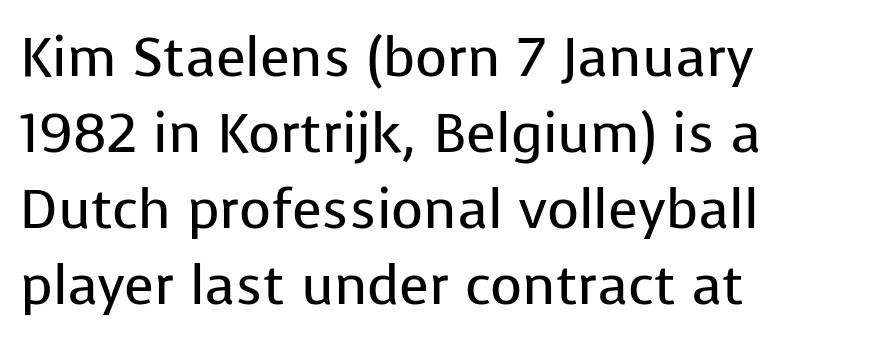
The image shows 55 px regular-weight sans-serif type, upright; set left-aligned, normal line spacing (1.38x), normal letter spacing, not underlined; low stroke contrast and a medium x-height.
